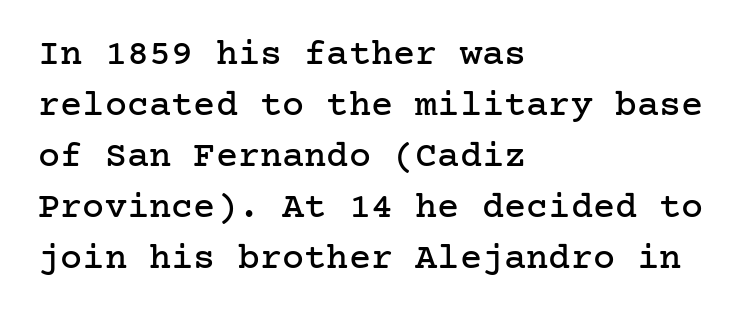
Q: Is the text italic (slanted)? A: No, it is upright.
Q: Is the typeface a serif or a sans-serif typeface? A: Serif.
Q: Is the text underlined? A: No.
Q: How is the paragraph aligned? A: Left-aligned.
Q: Is the spacing between letters normal or unusually wide? A: Normal.
Q: Is the spacing between lines tight, normal or loose? A: Normal.
Q: Width (condensed, normal, or wide)? A: Normal.
Q: Stroke contrast? A: Low.
Q: x-height? A: Medium.
